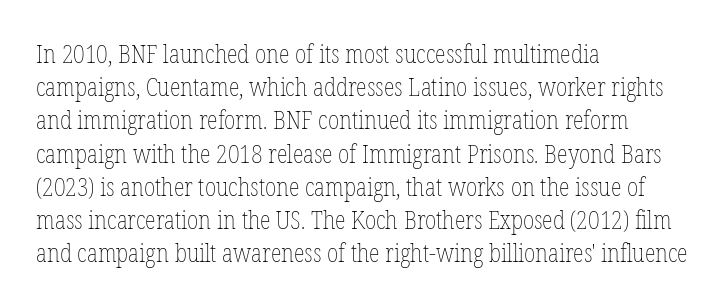
The image shows 25 px text type, upright; set left-aligned, normal line spacing (1.33x), normal letter spacing, not underlined.
